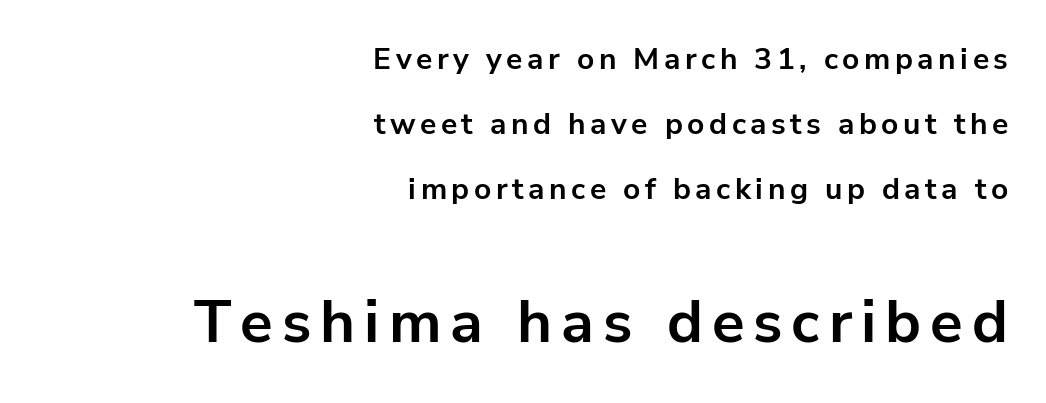
Each new line begins a long way beneath the previous one. The type sits square on the baseline with zero lean. Any mark beneath the type? The region is blank. The face used here is proportionally spaced, like ordinary book or web type. Whoever set this made the second block the dominant, larger element.
